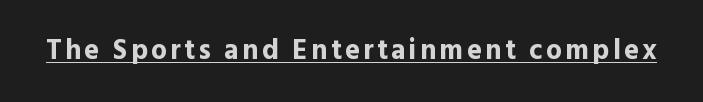
{"serif": "no", "italic": "no", "bold": "yes", "weight": "bold", "width": "normal", "x_height": "medium", "monospaced": "no", "underline": "yes", "glyph_px": 28}
